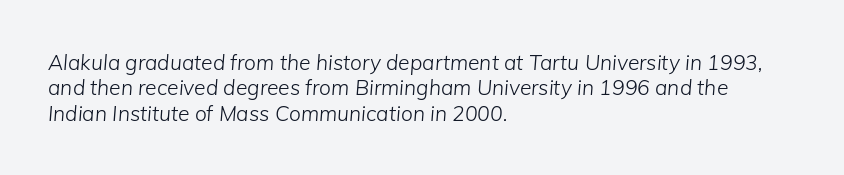
The baseline area is clear. A quiet, ordinary-to-light weight characterises the typeface. Does the lettering tilt? It does — this is italic. The typesetter chose a ragged-right arrangement here. In terms of letterspacing, this is plain default setting.
